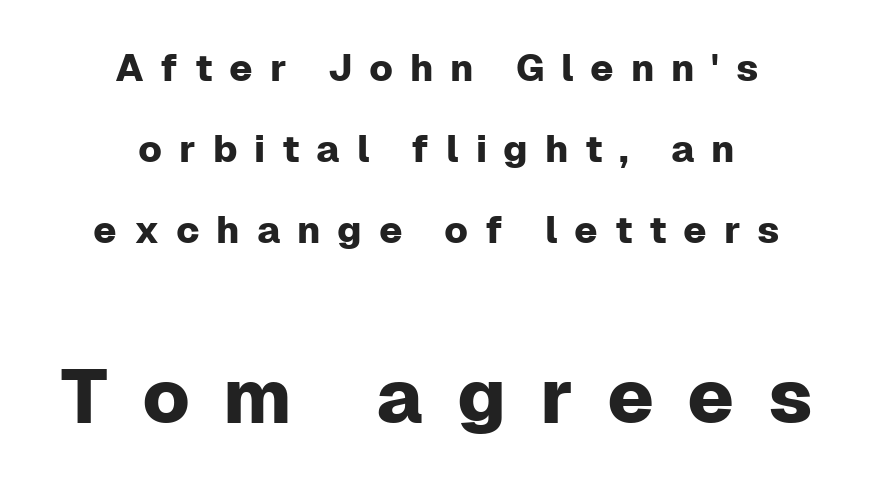
Q: Is the text italic (slanted)? A: No, it is upright.
Q: Is the typeface a serif or a sans-serif typeface? A: Sans-serif.
Q: Is the text underlined? A: No.
Q: How is the paragraph aligned? A: Centered.
Q: Is the spacing between letters normal or unusually wide? A: Unusually wide.
Q: Is the spacing between lines tight, normal or loose? A: Loose.
Q: Which block of text is set in a larger size, the first (top) or the second (bottom)? A: The second (bottom) one.
Q: Width (condensed, normal, or wide)? A: Normal.
Q: Stroke contrast? A: Low.
Q: x-height? A: Medium.
Q: Monospaced? A: No.
